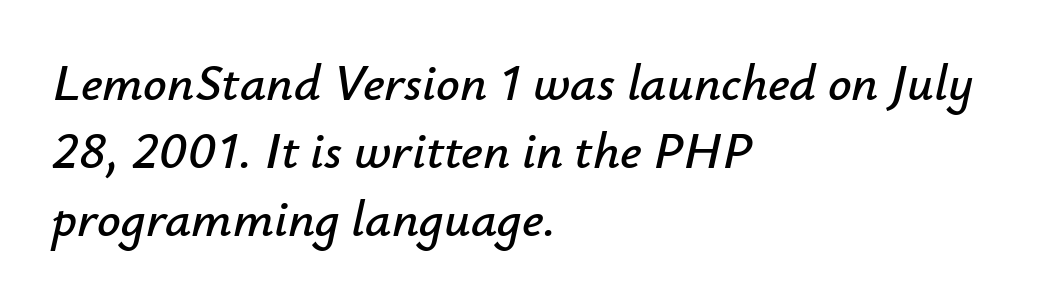
Q: Is the text italic (slanted)? A: Yes, it leans right by about 12 degrees.
Q: Is the text underlined? A: No.
Q: How is the paragraph aligned? A: Left-aligned.
Q: Is the spacing between letters normal or unusually wide? A: Normal.
Q: Is the spacing between lines tight, normal or loose? A: Normal.
Q: Width (condensed, normal, or wide)? A: Normal.
Q: Stroke contrast? A: Low.
Q: x-height? A: Small.
Q: Monospaced? A: No.
